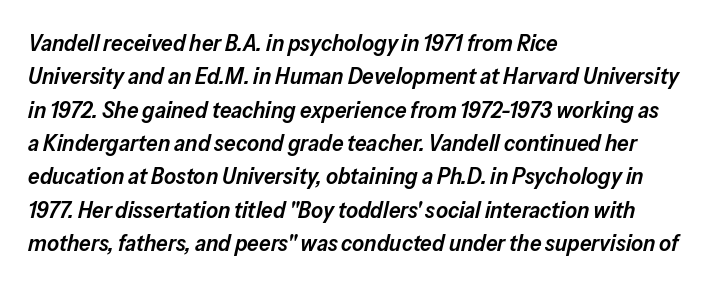
The letters sit at their default tracking, neither squeezed nor spread. The space between consecutive lines is moderate. Notice the strokes are somewhat thickened but not fully heavy: this is a semibold. Style check: oblique. A bare baseline throughout the passage. Is the block centered? No — it sits flush against the left margin.
